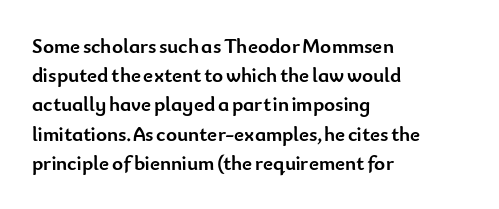
The image shows 21 px bold type, upright; set left-aligned, normal line spacing (1.39x), normal letter spacing, not underlined.
